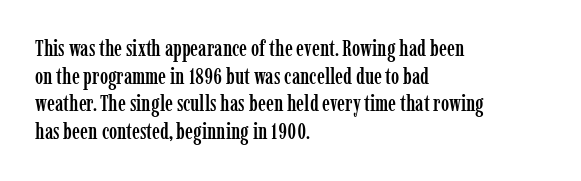
Regarding leading, the lines here are spaced in the standard way. The space beneath each line is pristine and unruled. Tracking value appears to be zero — textbook default spacing. The setting favours the left margin, as ordinary paragraphs usually do.
